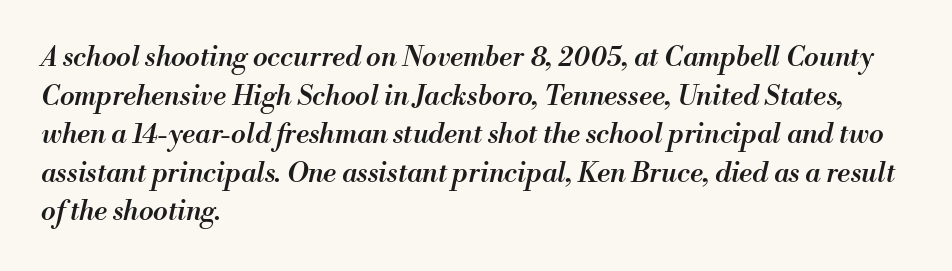
{"italic": "yes", "lean": "right", "slant_degrees": 13, "bold": "semi", "underline": "no", "align": "left", "line_spacing": "normal", "line_spacing_ratio": 1.43, "letter_spacing": "normal", "letter_spacing_em": 0.0, "glyph_px": 27}
